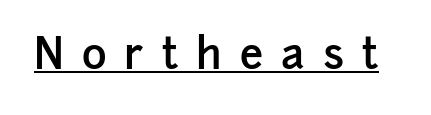
{"serif": "no", "italic": "no", "bold": "semi", "weight": "semibold", "width": "normal", "stroke_contrast": "low", "x_height": "medium", "monospaced": "no", "underline": "yes", "letter_spacing": "wide", "letter_spacing_em": 0.43, "glyph_px": 42}
